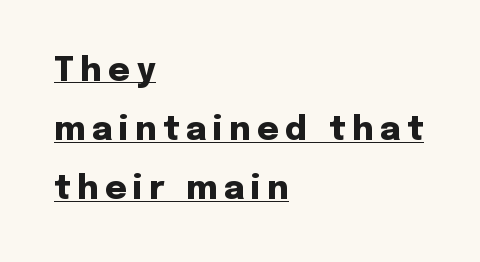
Q: Is the text bold? A: Yes.
Q: Is the text italic (slanted)? A: No, it is upright.
Q: Is the typeface a serif or a sans-serif typeface? A: Sans-serif.
Q: Is the text underlined? A: Yes.
Q: How is the paragraph aligned? A: Left-aligned.
Q: Is the spacing between letters normal or unusually wide? A: Unusually wide.
Q: Width (condensed, normal, or wide)? A: Normal.
Q: Stroke contrast? A: Low.
Q: x-height? A: Medium.
Q: Monospaced? A: No.
